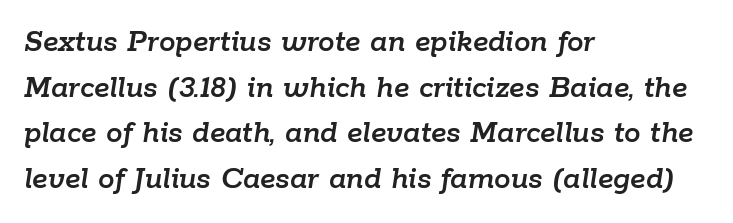
The rows are spaced the way most documents space them. These lines stack with their left ends in a neat column. The letters advance in unequal steps, a hallmark of proportional type. The area under the type is left untouched.
